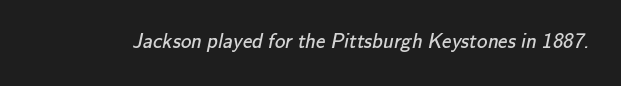
{"bold": "no", "underline": "no", "letter_spacing": "normal", "letter_spacing_em": 0.0, "glyph_px": 21}
